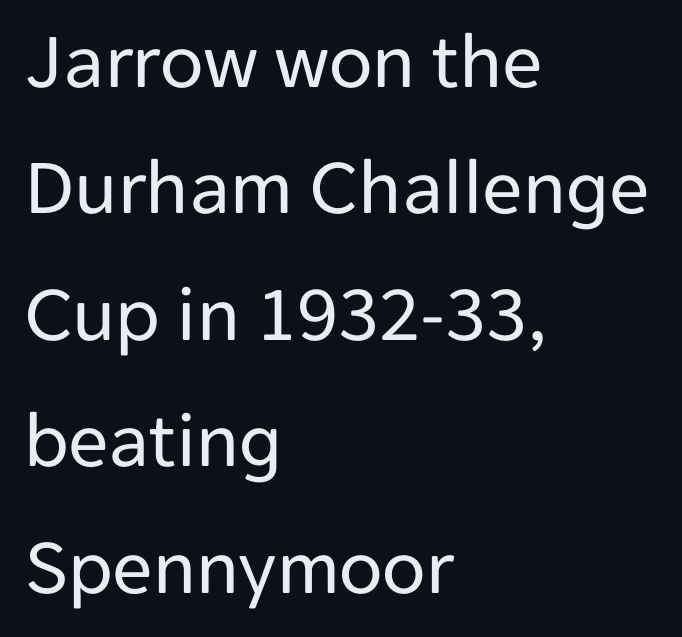
Honestly, the letter spacing is just normal — you wouldn't notice it. The typeface chosen for these lines omits serifs. A roman cut, with each character standing at attention. Looks like regular typesetting: each glyph gets only the width it needs. All the whitespace from short lines collects on the right. Type without underlining.
